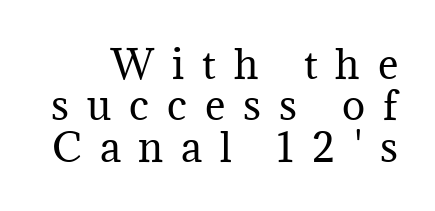
Q: Is the text bold? A: No.
Q: Is the text italic (slanted)? A: No, it is upright.
Q: Is the typeface a serif or a sans-serif typeface? A: Serif.
Q: Is the text underlined? A: No.
Q: Is the spacing between letters normal or unusually wide? A: Unusually wide.
Q: Is the spacing between lines tight, normal or loose? A: Tight.
Q: Width (condensed, normal, or wide)? A: Normal.
Q: Stroke contrast? A: Medium.
Q: x-height? A: Medium.
Q: Monospaced? A: No.
